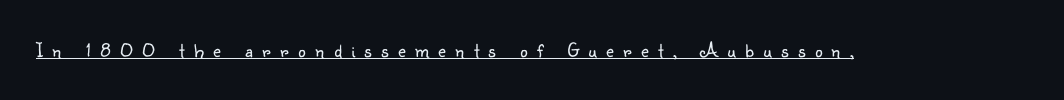
The image shows 21 px text type, upright; set unusually wide letter spacing (+0.45 em), underlined.
